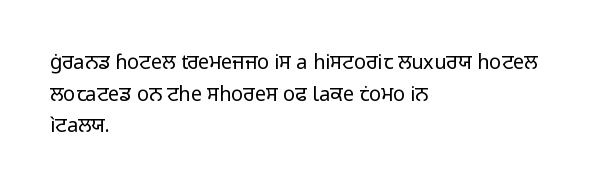
The image shows 20 px text type, upright; set left-aligned, normal line spacing (1.58x), normal letter spacing, not underlined.
